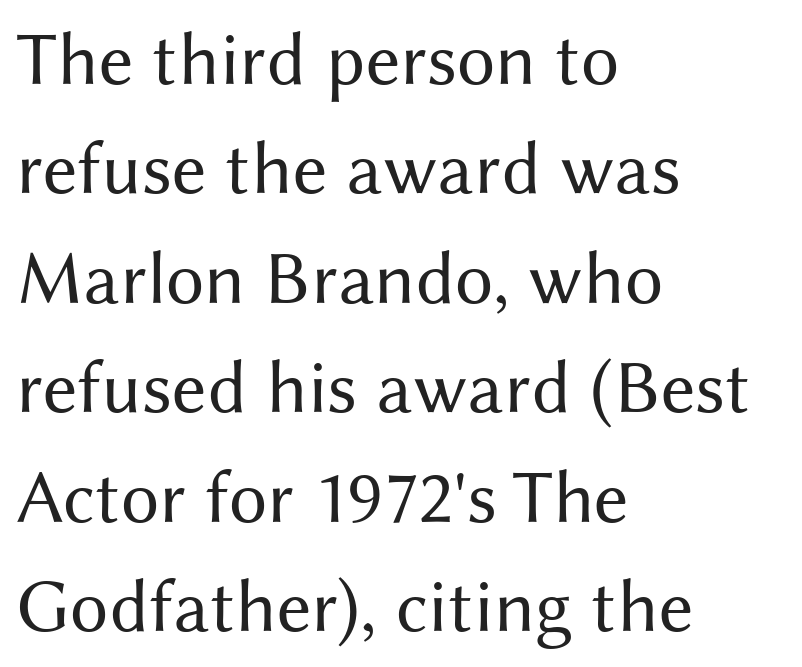
The image shows 76 px regular-weight sans-serif type, upright; set left-aligned, normal line spacing (1.44x), normal letter spacing, not underlined; medium stroke contrast and a medium x-height.
